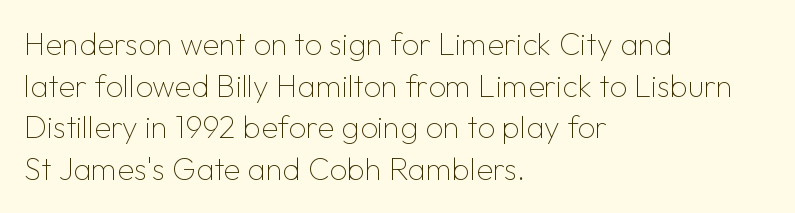
The image shows 31 px thin sans-serif type, upright; set left-aligned, normal line spacing (1.34x), normal letter spacing, not underlined; low stroke contrast and a medium x-height.
